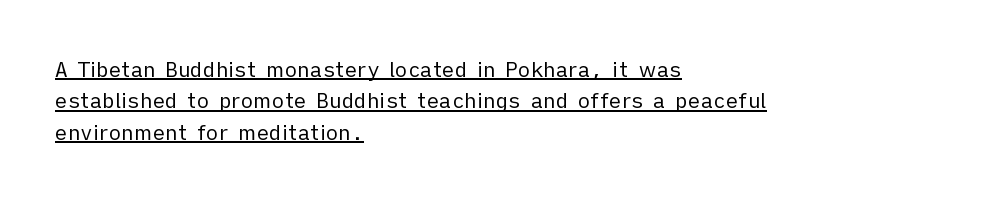
Posture: straight, roman, zero tilt. The specimen includes a rule beneath the text block's lines. A typesetter would call this leading conventional body-copy spacing. The letters sit at their default tracking, neither squeezed nor spread.
